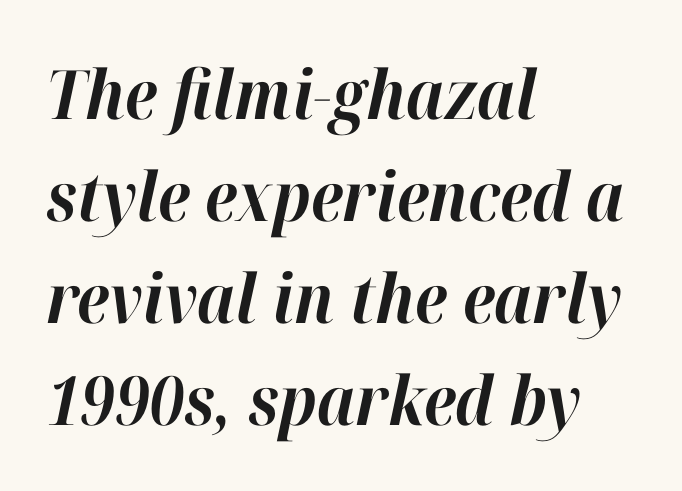
The image shows 68 px bold type, italic (leaning right); set left-aligned, normal line spacing (1.5x), normal letter spacing, not underlined; high stroke contrast and a medium x-height.
